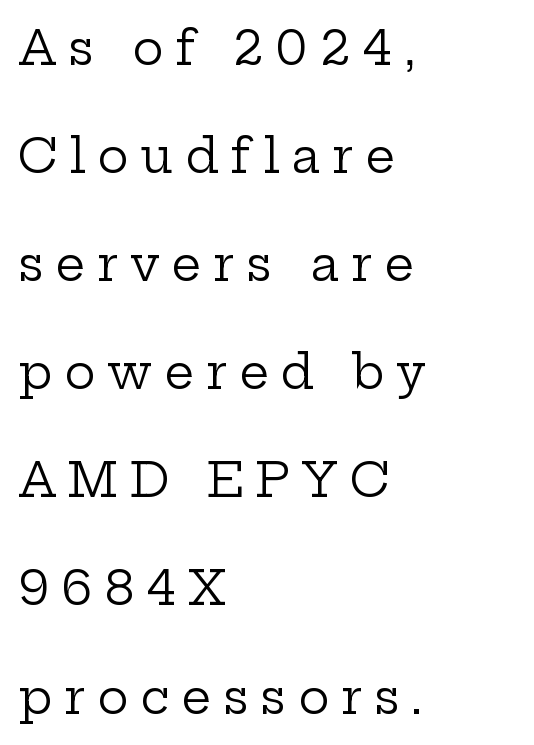
The image shows 47 px regular-weight, wide serif type, upright; set left-aligned, loose line spacing (2.3x), unusually wide letter spacing (+0.25 em), not underlined; low stroke contrast and a medium x-height.
